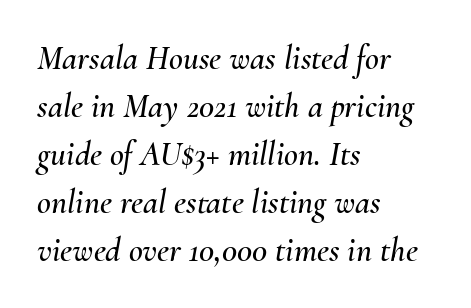
{"italic": "yes", "lean": "right", "slant_degrees": 10, "width": "normal", "stroke_contrast": "medium", "x_height": "small", "monospaced": "no", "underline": "no", "align": "left", "line_spacing": "normal", "line_spacing_ratio": 1.41, "letter_spacing": "normal", "letter_spacing_em": 0.0, "glyph_px": 34}
